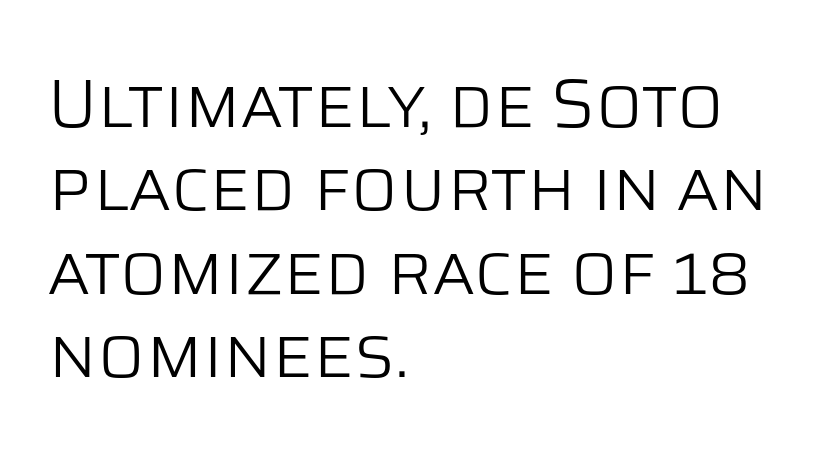
The gap between lines stays unmarked. Which margin do the lines hug? The left one — the right edge is uneven. The passage shown has conventional tracking throughout. This rendering employs a face without finishing strokes, i.e., a sans-serif. The letters stand upright; this is a roman face.
